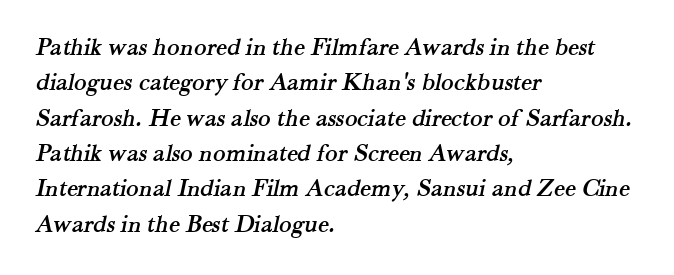
Q: Is the text underlined? A: No.
Q: How is the paragraph aligned? A: Left-aligned.
Q: Is the spacing between letters normal or unusually wide? A: Normal.
Q: Is the spacing between lines tight, normal or loose? A: Normal.
